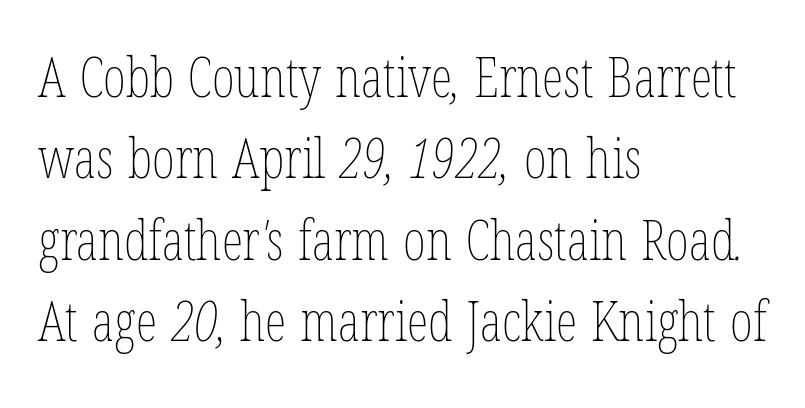
Q: Is the text bold? A: No.
Q: Is the text underlined? A: No.
Q: How is the paragraph aligned? A: Left-aligned.
Q: Is the spacing between letters normal or unusually wide? A: Normal.
Q: Is the spacing between lines tight, normal or loose? A: Normal.
Q: Width (condensed, normal, or wide)? A: Condensed.
Q: Stroke contrast? A: Low.
Q: x-height? A: Medium.
Q: Monospaced? A: No.
